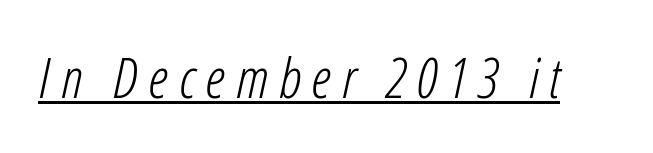
Is the stroke heavy? The answer is a plain regular-or-lighter. Is there an underline? Yes — a line sits under the letters. The face used here is proportionally spaced, like ordinary book or web type. The text carries the slant typical of an italic or oblique font.
